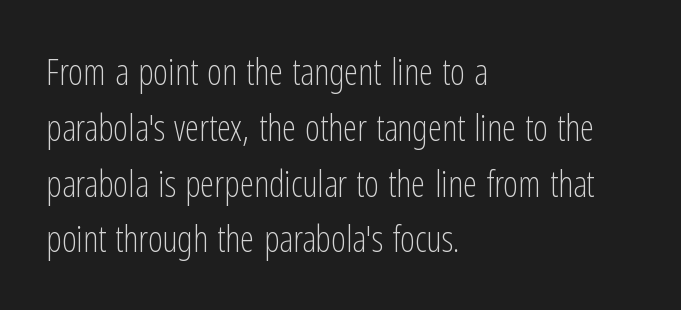
Stems and bowls with no extra thickness — not bold. The designer went with a sans here, leaving each stem footless. The font's upright variant was chosen for this text. The foot of each line stays bare and open. Compared with typical body copy, the letter spacing here is the same.
